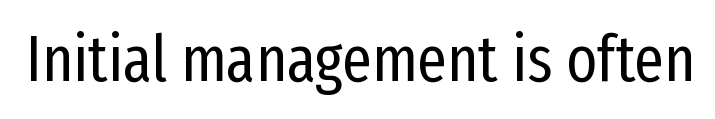
{"serif": "no", "italic": "no", "bold": "no", "weight": "regular", "width": "condensed", "stroke_contrast": "low", "x_height": "medium", "monospaced": "no", "underline": "no", "letter_spacing": "normal", "letter_spacing_em": 0.0, "glyph_px": 65}
